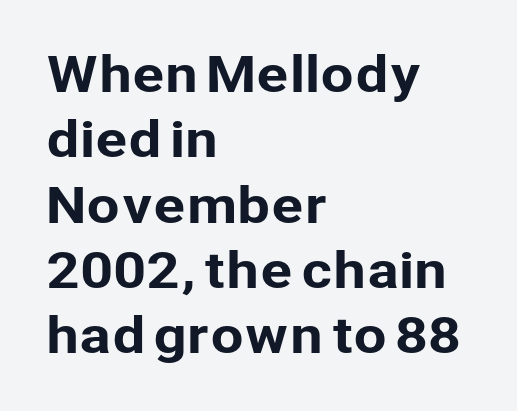
Default kerning and tracking; the words read as compact shapes. The rendering uses a moderate line-height, typical for paragraphs. The typesetter chose a ragged-right arrangement here. The axis of the letterforms is exactly vertical. Clear beneath every line of the passage.
